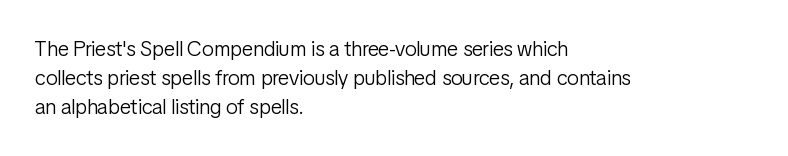
{"italic": "no", "bold": "no", "underline": "no", "align": "left", "line_spacing": "normal", "line_spacing_ratio": 1.38, "letter_spacing": "normal", "letter_spacing_em": 0.0, "glyph_px": 21}
